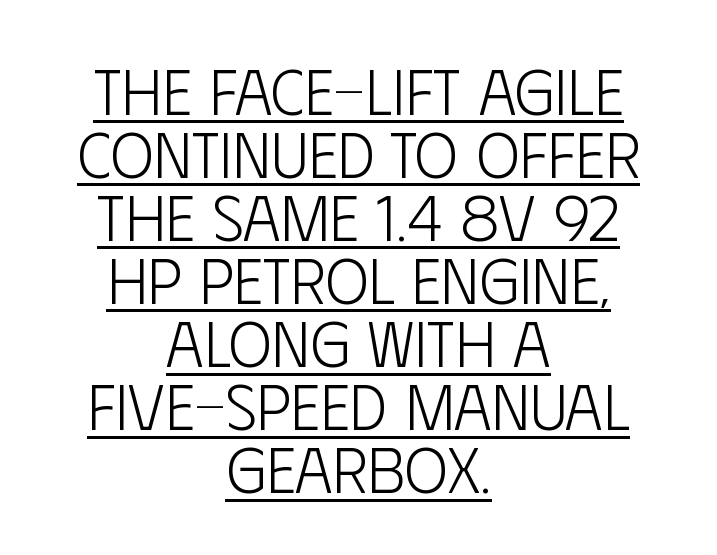
The image shows 65 px light, condensed sans-serif type, upright; set centered, tight line spacing (0.97x), normal letter spacing, underlined; low stroke contrast and a large x-height.
